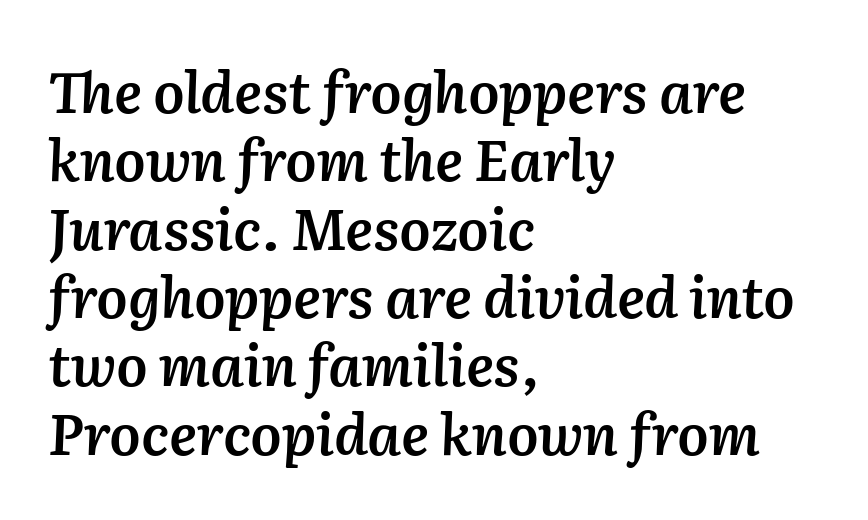
Q: Is the text bold? A: Semi-bold.
Q: Is the text italic (slanted)? A: Yes, it leans right by about 2 degrees.
Q: Is the text underlined? A: No.
Q: How is the paragraph aligned? A: Left-aligned.
Q: Is the spacing between letters normal or unusually wide? A: Normal.
Q: Width (condensed, normal, or wide)? A: Normal.
Q: Stroke contrast? A: Medium.
Q: x-height? A: Medium.
Q: Monospaced? A: No.
